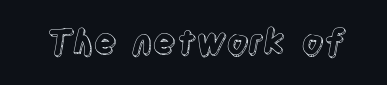
{"width": "condensed", "x_height": "large", "monospaced": "no", "underline": "no", "letter_spacing": "normal", "letter_spacing_em": 0.0, "glyph_px": 34}
